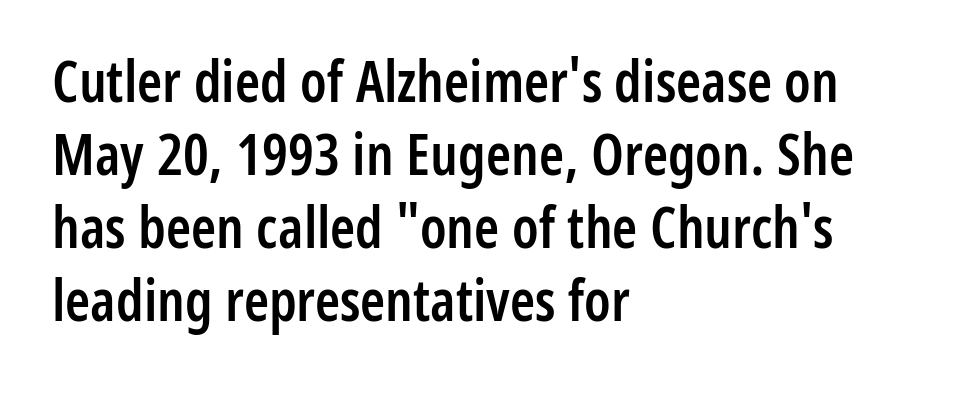
Q: Is the text bold? A: Semi-bold.
Q: Is the text italic (slanted)? A: No, it is upright.
Q: Is the typeface a serif or a sans-serif typeface? A: Sans-serif.
Q: Is the text underlined? A: No.
Q: How is the paragraph aligned? A: Left-aligned.
Q: Is the spacing between letters normal or unusually wide? A: Normal.
Q: Is the spacing between lines tight, normal or loose? A: Normal.
Q: Width (condensed, normal, or wide)? A: Condensed.
Q: Stroke contrast? A: Low.
Q: x-height? A: Medium.
Q: Monospaced? A: No.
